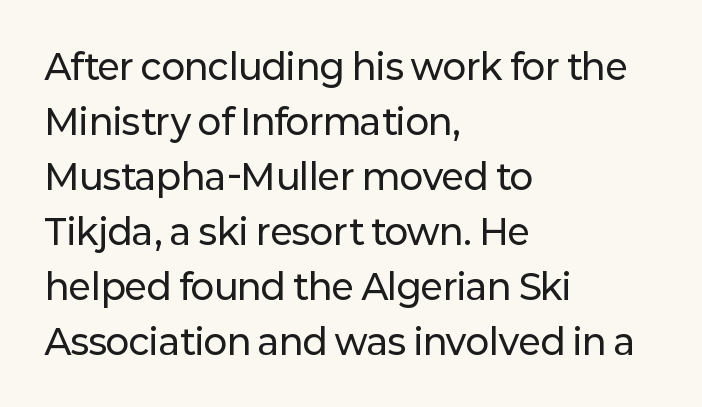
Glyph-to-glyph distance matches everyday printed text. Horizontally, the lines are justified to the leading edge only. A typesetter would call this leading conventional body-copy spacing. Posture: upright roman.
